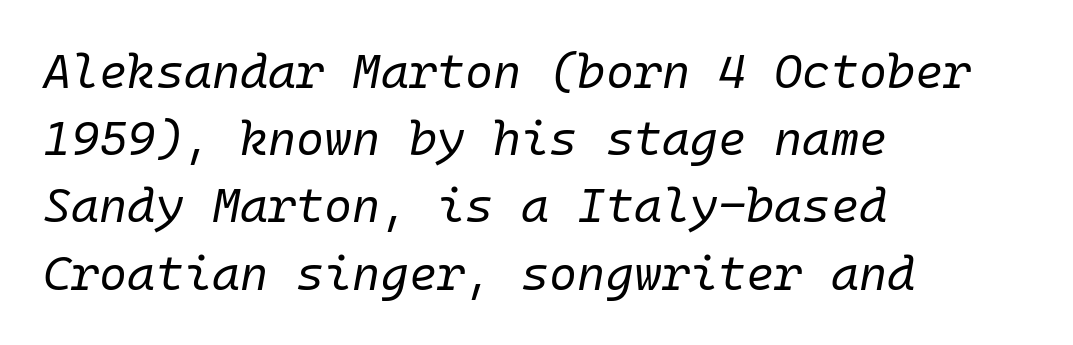
The image shows 48 px regular-weight type, italic (leaning right), monospaced; set left-aligned, normal line spacing (1.4x), normal letter spacing, not underlined; low stroke contrast and a medium x-height.
